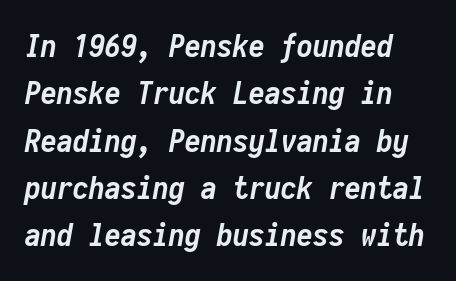
The specimen reads as italic at a glance. Set as a true bold cut, around the 700 mark. The rendering uses typewriter-style spacing with identical character cells. These lines keep a tight, regular rhythm from letter to letter. The baseline area is clear.
